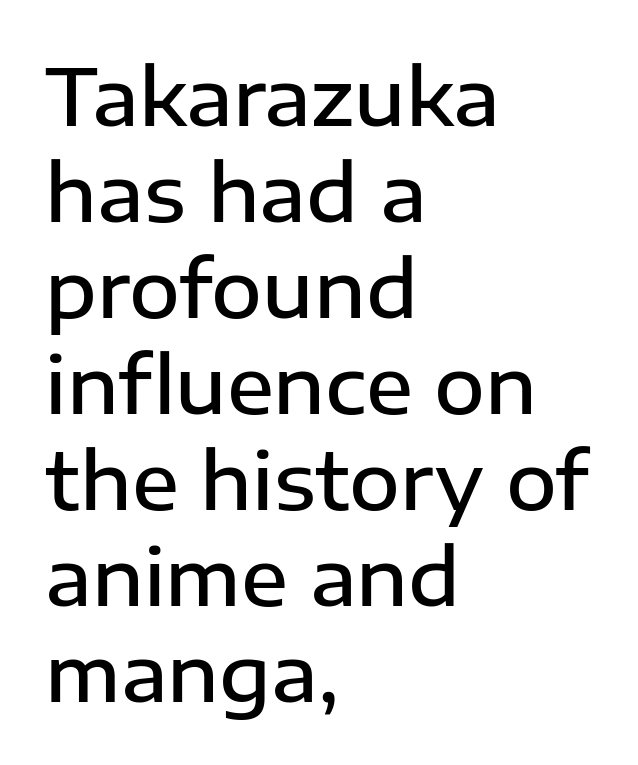
{"serif": "no", "italic": "no", "bold": "semi", "weight": "semibold", "width": "normal", "stroke_contrast": "low", "x_height": "medium", "monospaced": "no", "underline": "no", "align": "left", "line_spacing_ratio": 1.23, "letter_spacing": "normal", "letter_spacing_em": 0.0, "glyph_px": 78}
